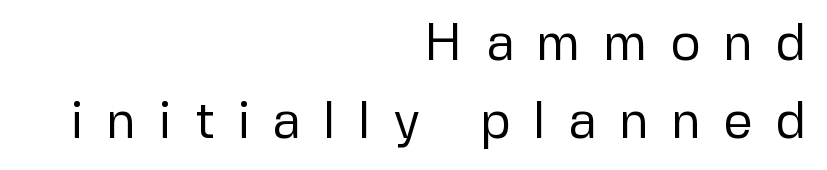
{"serif": "no", "italic": "no", "bold": "no", "weight": "regular", "width": "normal", "stroke_contrast": "low", "x_height": "medium", "monospaced": "no", "underline": "no", "align": "right", "line_spacing": "normal", "line_spacing_ratio": 1.5, "letter_spacing": "wide", "letter_spacing_em": 0.43, "glyph_px": 52}
